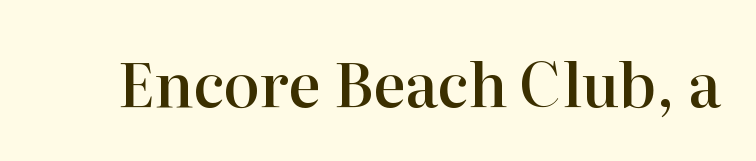
Q: Is the text bold? A: Semi-bold.
Q: Is the text italic (slanted)? A: No, it is upright.
Q: Is the typeface a serif or a sans-serif typeface? A: Serif.
Q: Is the text underlined? A: No.
Q: Is the spacing between letters normal or unusually wide? A: Normal.
Q: Width (condensed, normal, or wide)? A: Normal.
Q: Stroke contrast? A: High.
Q: x-height? A: Medium.
Q: Monospaced? A: No.
